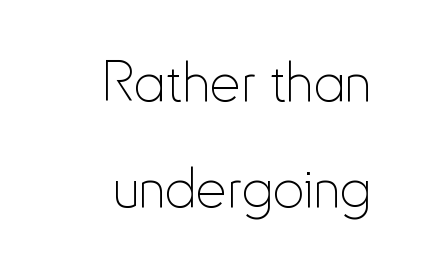
The image shows 55 px thin, condensed sans-serif type, upright; set right-aligned, loose line spacing (1.93x), normal letter spacing, not underlined; low stroke contrast and a small x-height.
